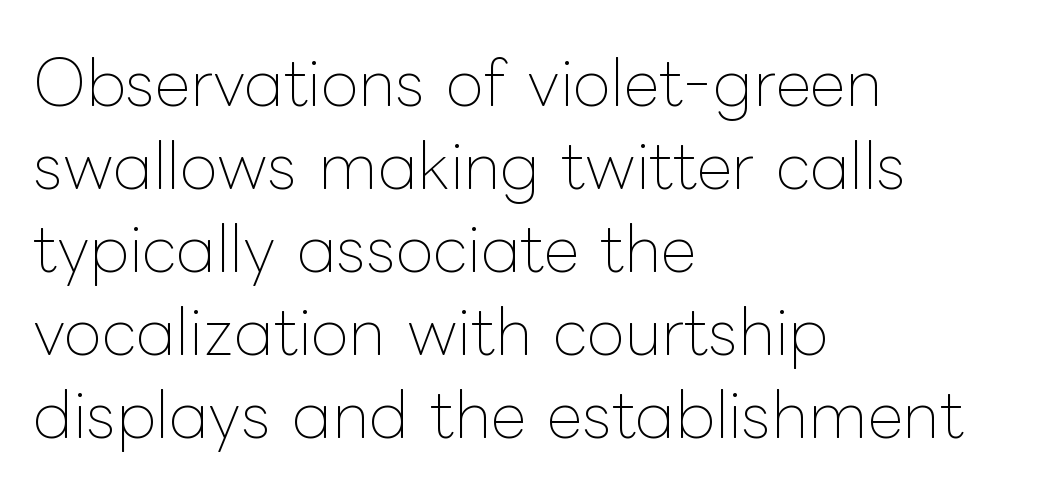
Typeset ragged right — the left edge is the straight one. Each word holds together tightly as a unit, with standard inter-letter gaps. Clear beneath every line of the passage. The characters are drawn with everyday or finer stroke widths. No italicization has been applied; the sample stays upright. These lines are rendered in a variable-pitch font.
